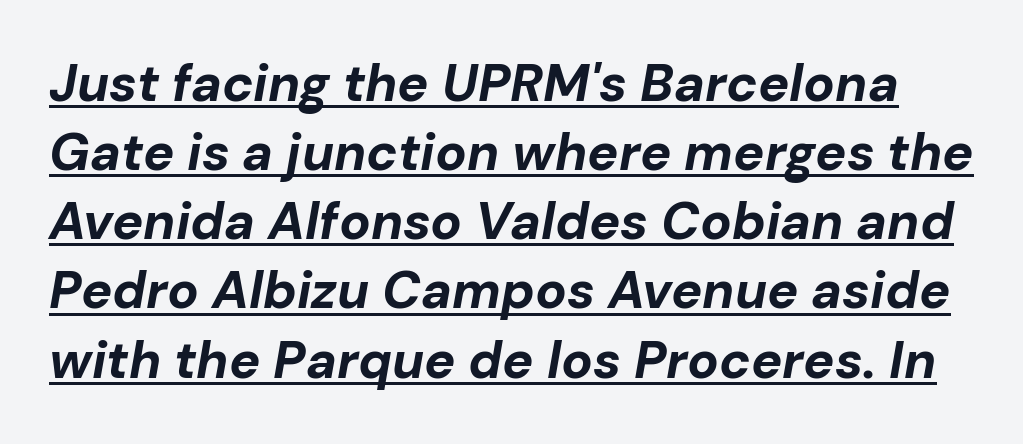
A typesetter would call this leading conventional body-copy spacing. Looks like someone drew a line under every word here. The letters advance in unequal steps, a hallmark of proportional type. The letters are bold, with thick, heavy strokes. Italic: yes, the glyphs are oblique.
